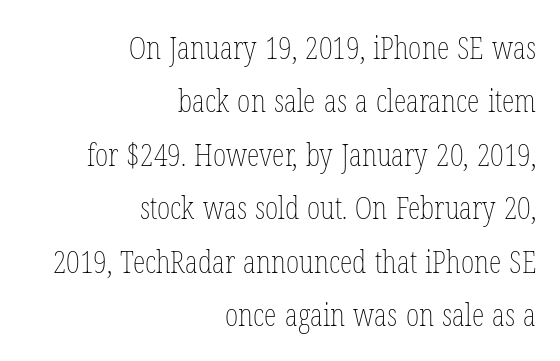
Q: Is the text bold? A: No.
Q: Is the text italic (slanted)? A: No, it is upright.
Q: Is the text underlined? A: No.
Q: How is the paragraph aligned? A: Right-aligned.
Q: Is the spacing between letters normal or unusually wide? A: Normal.
Q: Is the spacing between lines tight, normal or loose? A: Normal.
Q: Width (condensed, normal, or wide)? A: Condensed.
Q: Stroke contrast? A: Low.
Q: x-height? A: Medium.
Q: Monospaced? A: No.
